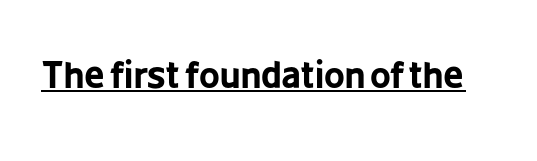
Q: Is the text bold? A: Yes.
Q: Is the text italic (slanted)? A: No, it is upright.
Q: Is the typeface a serif or a sans-serif typeface? A: Sans-serif.
Q: Is the text underlined? A: Yes.
Q: Is the spacing between letters normal or unusually wide? A: Normal.
Q: Width (condensed, normal, or wide)? A: Condensed.
Q: Stroke contrast? A: Low.
Q: x-height? A: Medium.
Q: Monospaced? A: No.
